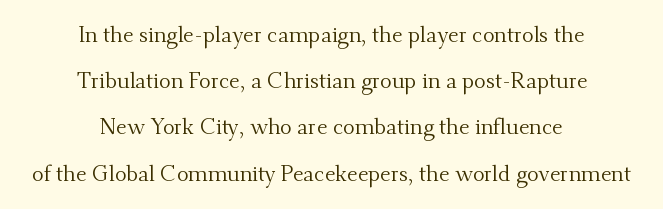
{"italic": "no", "bold": "no", "underline": "no", "align": "center", "line_spacing": "loose", "line_spacing_ratio": 2.1, "letter_spacing": "normal", "letter_spacing_em": 0.0, "glyph_px": 22}
